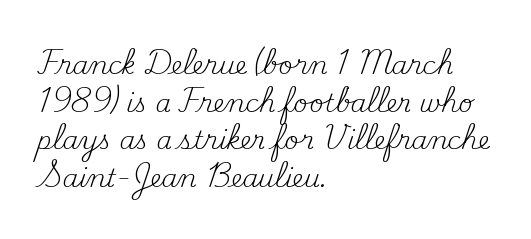
{"bold": "no", "underline": "no", "align": "left", "line_spacing": "normal", "line_spacing_ratio": 1.51, "letter_spacing": "normal", "letter_spacing_em": 0.0, "glyph_px": 25}
